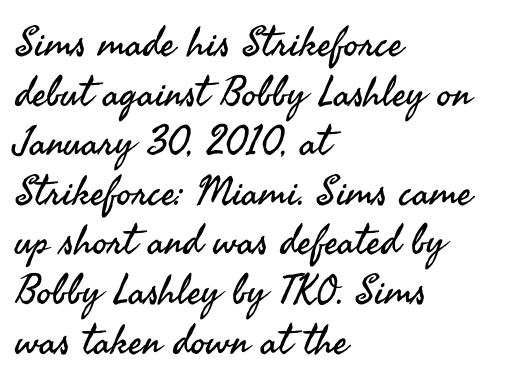
{"serif": "no", "bold": "no", "weight": "regular", "width": "normal", "stroke_contrast": "medium", "x_height": "small", "monospaced": "no", "underline": "no", "align": "left", "line_spacing_ratio": 1.21, "letter_spacing": "normal", "letter_spacing_em": 0.0, "glyph_px": 41}
